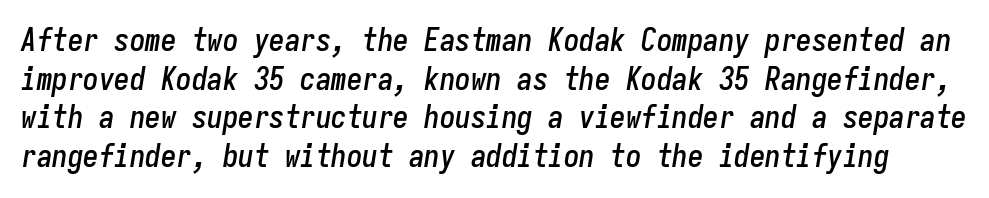
Q: Is the text italic (slanted)? A: Yes, it leans right by about 9 degrees.
Q: Is the text underlined? A: No.
Q: Is the spacing between letters normal or unusually wide? A: Normal.
Q: Is the spacing between lines tight, normal or loose? A: Normal.
Q: Width (condensed, normal, or wide)? A: Condensed.
Q: Stroke contrast? A: Low.
Q: x-height? A: Medium.
Q: Monospaced? A: Yes.
